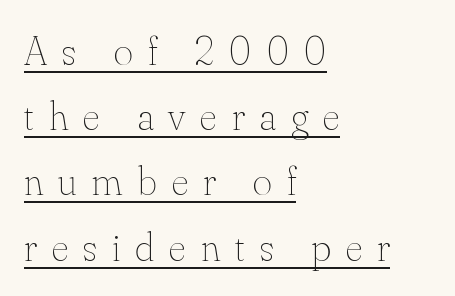
Tall strokes in this sample are plumb rather than angled. The passage shown is not bold in any degree. This rendering features underlined lettering. The letters advance in unequal steps, a hallmark of proportional type. These lines have a slow, spaced-out rhythm from letter to letter. Compared with typical paragraphs, the rows here are spaced about the same.
